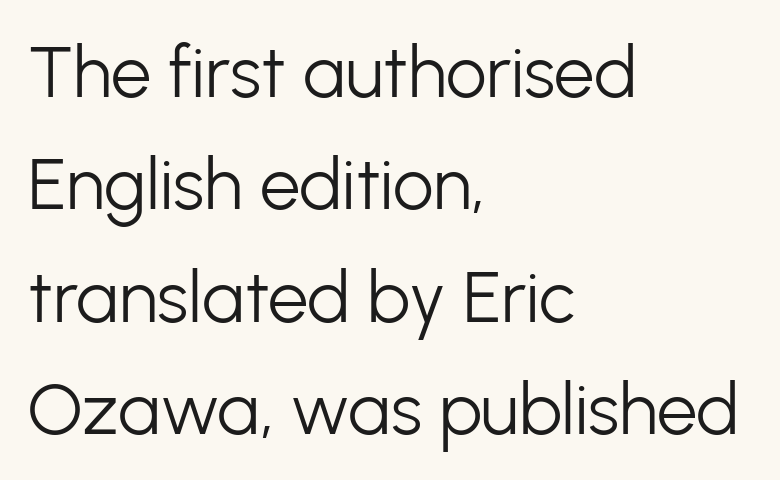
The image shows 72 px light sans-serif type, upright; set left-aligned, normal line spacing (1.56x), normal letter spacing, not underlined; low stroke contrast and a medium x-height.
